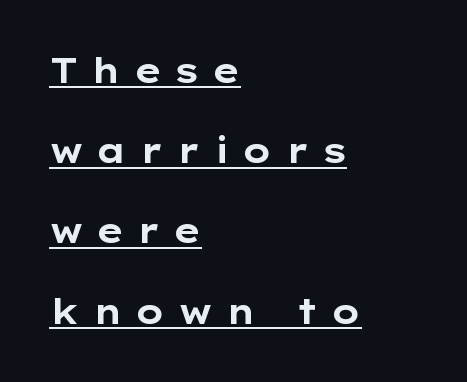
You can see a thin bar hugging the bottom of the glyphs. The face used here is proportionally spaced, like ordinary book or web type. Posture: vertical. Bold? Absolutely — the strokes are thick and heavy. There is plenty of visible air inserted between adjacent glyphs. The ragged edge is on the right, which tells us the setting is flush left.
